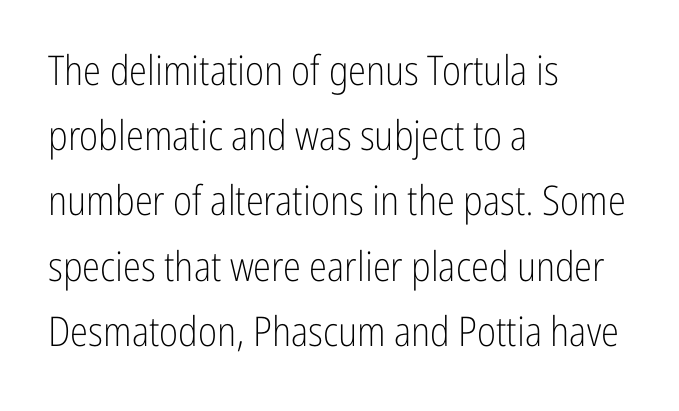
The image shows 41 px light, condensed sans-serif type, upright; set left-aligned, normal line spacing (1.59x), normal letter spacing, not underlined; low stroke contrast and a medium x-height.
